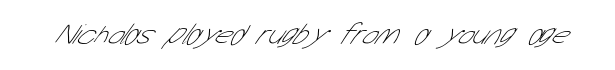
The rendering keeps characters at their native spacing. Heaviness? Minimal to ordinary, like unemphasized prose. No word sits above an underline. Here the designer chose a conventional face with non-uniform glyph widths. The type family on display is of the sans-serif kind.
